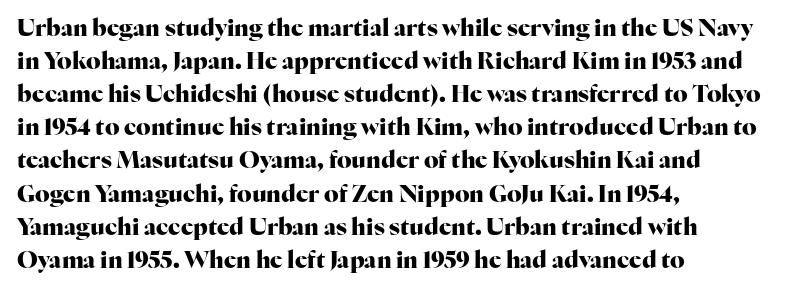
{"italic": "no", "bold": "yes", "underline": "no", "align": "left", "line_spacing": "normal", "line_spacing_ratio": 1.44, "letter_spacing": "normal", "letter_spacing_em": 0.0, "glyph_px": 23}
